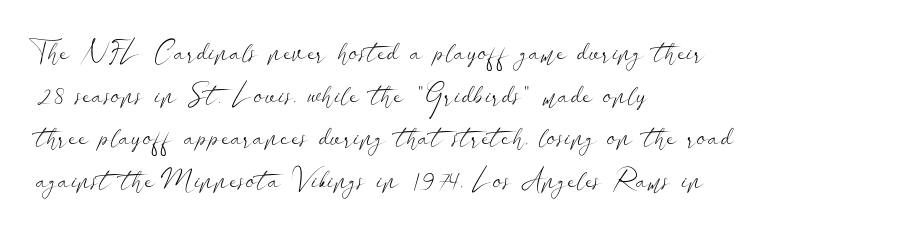
{"serif": "no", "bold": "no", "weight": "light", "width": "wide", "stroke_contrast": "low", "x_height": "small", "monospaced": "no", "underline": "no", "align": "left", "line_spacing": "normal", "line_spacing_ratio": 1.52, "letter_spacing": "normal", "letter_spacing_em": 0.0, "glyph_px": 28}
